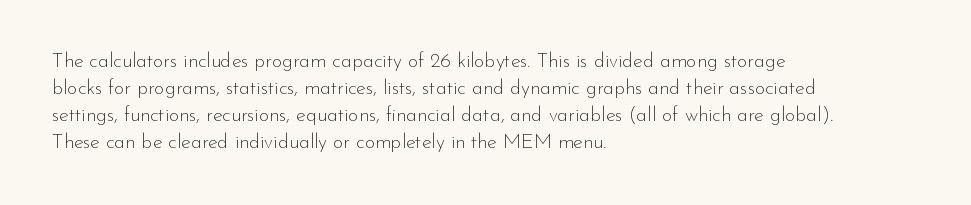
The image shows 20 px text type, upright; set left-aligned, normal line spacing (1.35x), normal letter spacing, not underlined.
